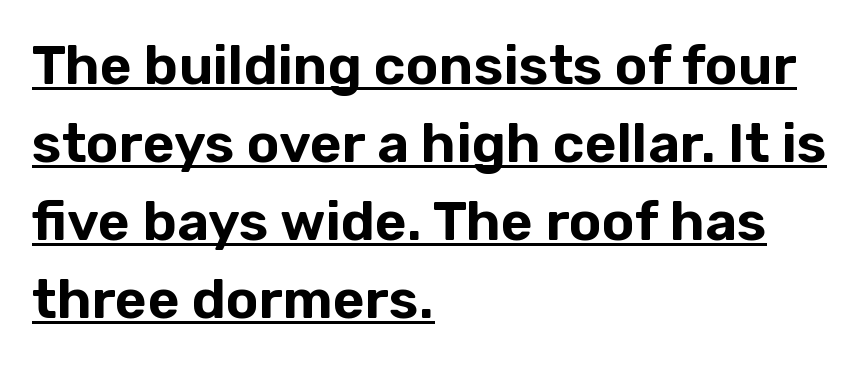
{"serif": "no", "italic": "no", "width": "normal", "stroke_contrast": "low", "x_height": "medium", "monospaced": "no", "underline": "yes", "align": "left", "line_spacing": "normal", "line_spacing_ratio": 1.42, "letter_spacing": "normal", "letter_spacing_em": 0.0, "glyph_px": 55}
